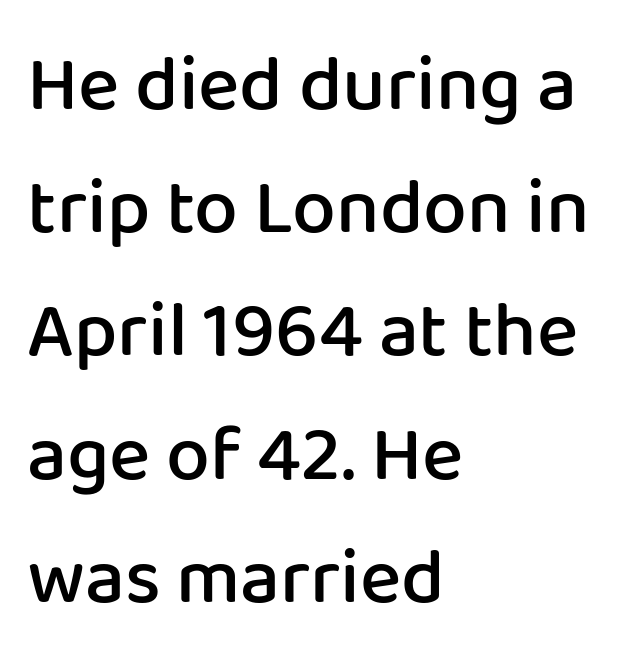
{"serif": "no", "italic": "no", "bold": "semi", "weight": "semibold", "width": "normal", "stroke_contrast": "low", "x_height": "medium", "monospaced": "no", "underline": "no", "align": "left", "line_spacing": "normal", "line_spacing_ratio": 1.58, "letter_spacing": "normal", "letter_spacing_em": 0.0, "glyph_px": 78}
